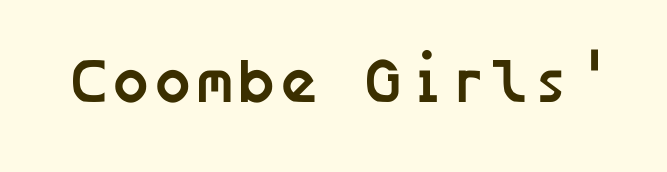
Q: Is the text bold? A: Yes.
Q: Is the typeface a serif or a sans-serif typeface? A: Sans-serif.
Q: Is the text underlined? A: No.
Q: Is the spacing between letters normal or unusually wide? A: Normal.
Q: Width (condensed, normal, or wide)? A: Normal.
Q: Stroke contrast? A: Low.
Q: x-height? A: Medium.
